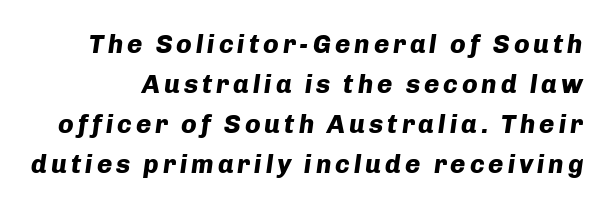
The image shows 26 px bold type, italic (leaning right); set normal line spacing (1.54x), not underlined.
